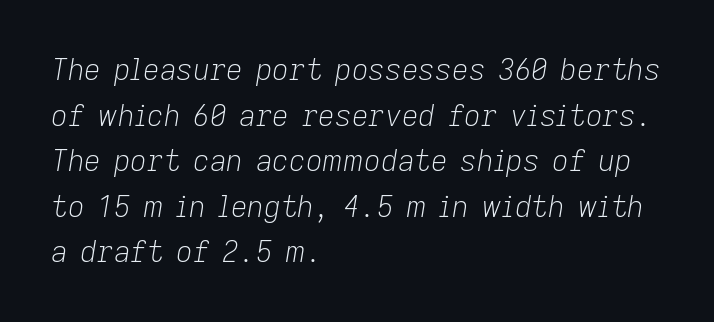
{"italic": "yes", "lean": "right", "slant_degrees": 9, "bold": "no", "weight": "light", "width": "normal", "stroke_contrast": "low", "x_height": "medium", "monospaced": "no", "underline": "no", "align": "left", "line_spacing": "normal", "line_spacing_ratio": 1.57, "letter_spacing": "normal", "letter_spacing_em": 0.0, "glyph_px": 29}
